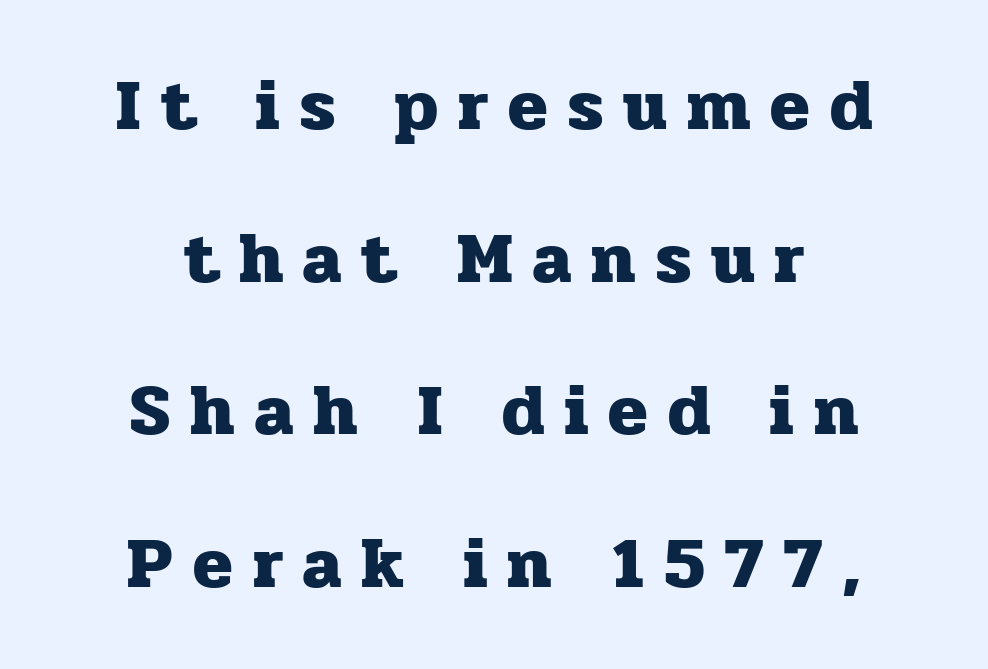
Q: Is the text bold? A: Yes.
Q: Is the text italic (slanted)? A: No, it is upright.
Q: Is the typeface a serif or a sans-serif typeface? A: Serif.
Q: Is the text underlined? A: No.
Q: How is the paragraph aligned? A: Centered.
Q: Is the spacing between letters normal or unusually wide? A: Unusually wide.
Q: Is the spacing between lines tight, normal or loose? A: Loose.
Q: Width (condensed, normal, or wide)? A: Normal.
Q: Stroke contrast? A: Low.
Q: x-height? A: Medium.
Q: Monospaced? A: No.
